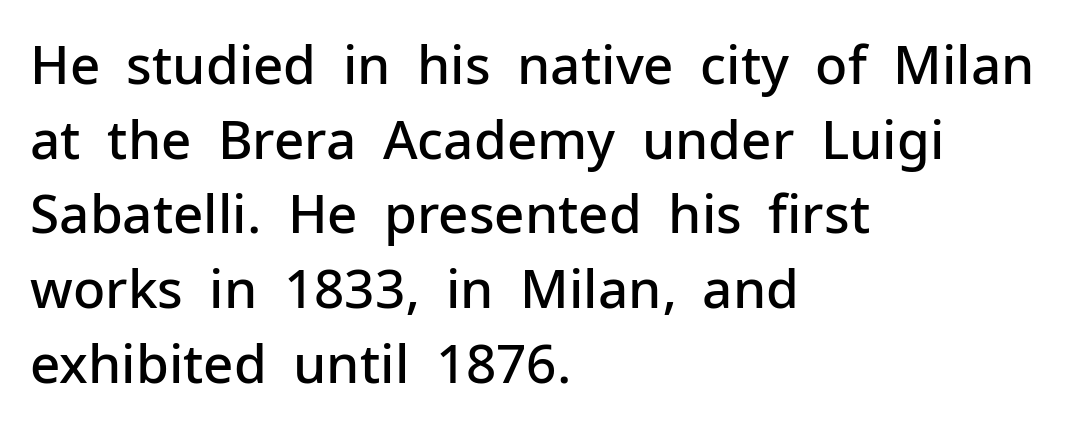
Q: Is the text bold? A: Semi-bold.
Q: Is the text italic (slanted)? A: No, it is upright.
Q: Is the typeface a serif or a sans-serif typeface? A: Sans-serif.
Q: Is the text underlined? A: No.
Q: How is the paragraph aligned? A: Left-aligned.
Q: Is the spacing between letters normal or unusually wide? A: Normal.
Q: Is the spacing between lines tight, normal or loose? A: Normal.
Q: Width (condensed, normal, or wide)? A: Normal.
Q: Stroke contrast? A: Low.
Q: x-height? A: Medium.
Q: Monospaced? A: No.
